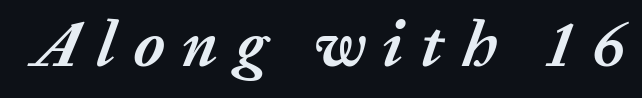
The image shows 65 px semibold type, italic (leaning right); set unusually wide letter spacing (+0.26 em), not underlined; low stroke contrast and a medium x-height.
